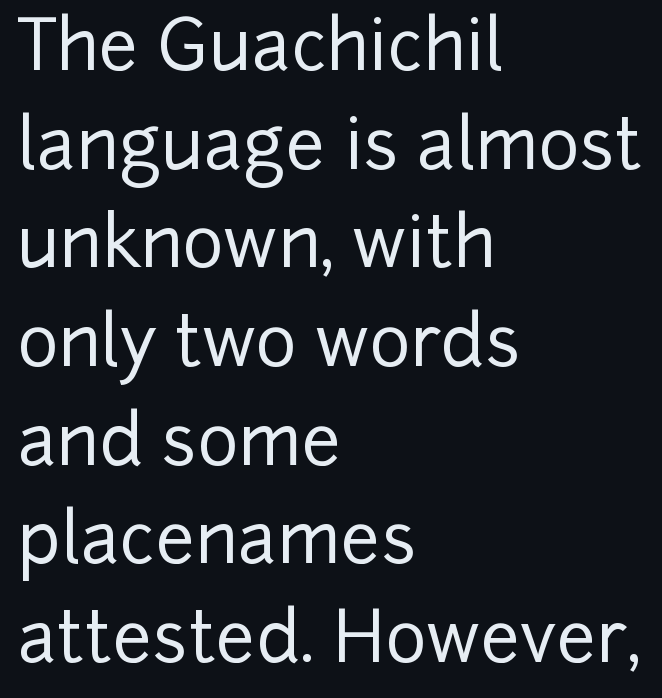
{"serif": "no", "italic": "no", "width": "normal", "stroke_contrast": "low", "x_height": "medium", "monospaced": "no", "underline": "no", "align": "left", "line_spacing": "normal", "line_spacing_ratio": 1.41, "letter_spacing": "normal", "letter_spacing_em": 0.0, "glyph_px": 70}
